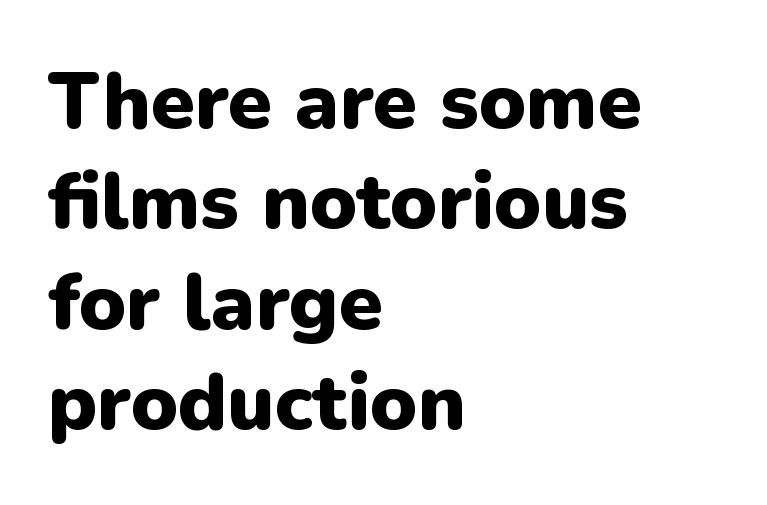
The tracking reads as untouched default to a designer's eye. The strip under each line holds only bare page. Varying glyph widths throughout — classic text-font behaviour. These lines were composed using upright roman letters.
